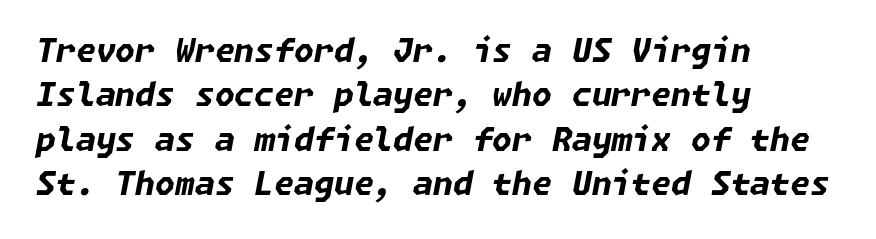
Students, observe: this is what conventionally led text looks like. Italic: yes, the glyphs are oblique. Underline: absent. The letters sit at their default tracking, neither squeezed nor spread. Line starts are locked; line ends wander.
